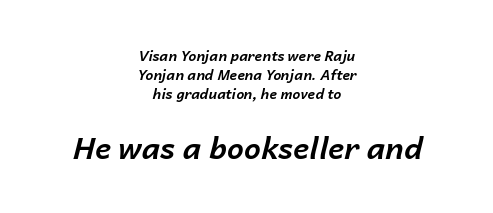
Regular leading. Thick stems and heavy bowls — unmistakably bold. You could not count columns in this text — the font is proportionally spaced. When letters slant like this, we call the style italic.
